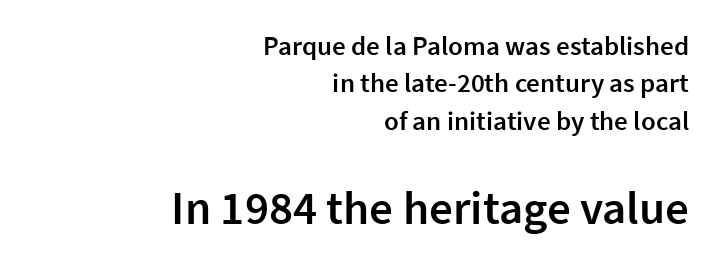
Q: Is the text bold? A: Semi-bold.
Q: Is the text italic (slanted)? A: No, it is upright.
Q: Is the typeface a serif or a sans-serif typeface? A: Sans-serif.
Q: Is the text underlined? A: No.
Q: How is the paragraph aligned? A: Right-aligned.
Q: Is the spacing between letters normal or unusually wide? A: Normal.
Q: Is the spacing between lines tight, normal or loose? A: Normal.
Q: Which block of text is set in a larger size, the first (top) or the second (bottom)? A: The second (bottom) one.
Q: Width (condensed, normal, or wide)? A: Normal.
Q: Stroke contrast? A: Low.
Q: x-height? A: Medium.
Q: Monospaced? A: No.
